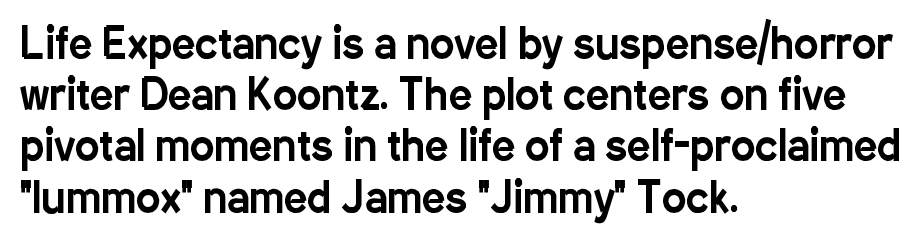
Q: Is the text italic (slanted)? A: No, it is upright.
Q: Is the typeface a serif or a sans-serif typeface? A: Sans-serif.
Q: Is the text underlined? A: No.
Q: How is the paragraph aligned? A: Left-aligned.
Q: Is the spacing between letters normal or unusually wide? A: Normal.
Q: Is the spacing between lines tight, normal or loose? A: Normal.
Q: Width (condensed, normal, or wide)? A: Condensed.
Q: Stroke contrast? A: Low.
Q: x-height? A: Medium.
Q: Monospaced? A: No.
